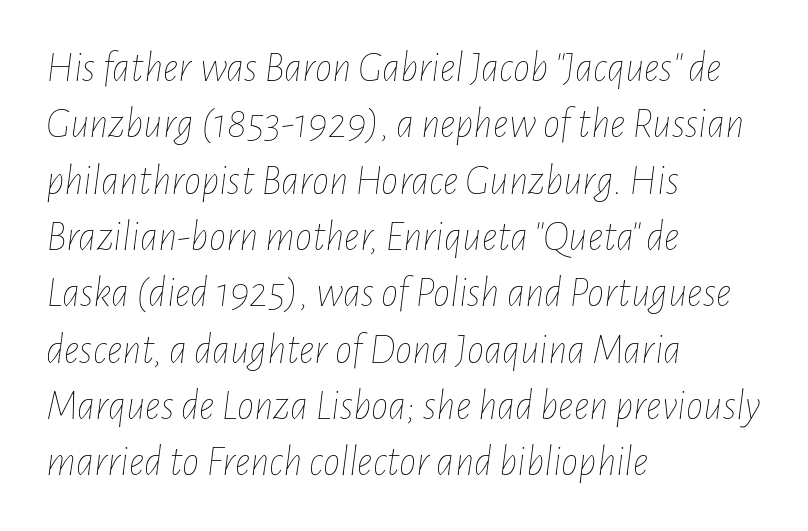
Where is the straight margin? On the left. The rendering uses a moderate line-height, typical for paragraphs. The typography opts for an oblique posture over an upright one. Summary of weight: not heavy and not bold. The type is set solid horizontally, with unmodified tracking.
